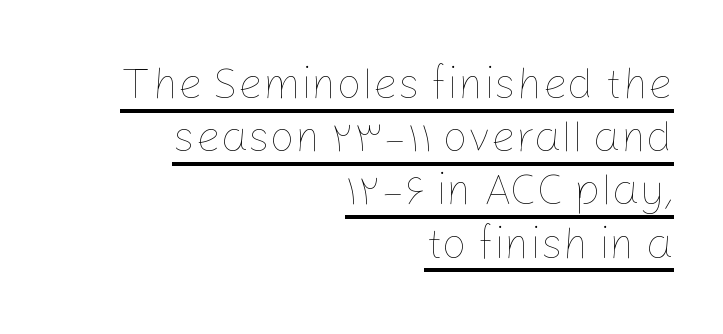
Q: Is the text bold? A: No.
Q: Is the text italic (slanted)? A: No, it is upright.
Q: Is the text underlined? A: Yes.
Q: How is the paragraph aligned? A: Right-aligned.
Q: Is the spacing between letters normal or unusually wide? A: Normal.
Q: Width (condensed, normal, or wide)? A: Normal.
Q: Stroke contrast? A: Low.
Q: x-height? A: Medium.
Q: Monospaced? A: No.
